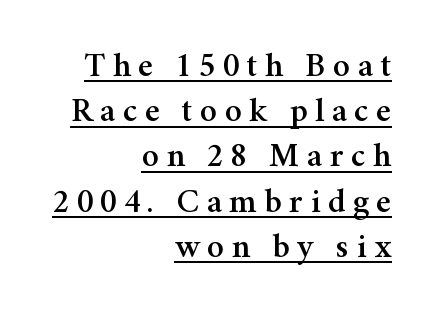
The image shows 34 px serif type, upright; set right-aligned, normal line spacing (1.33x), unusually wide letter spacing (+0.22 em), underlined; medium stroke contrast and a medium x-height.
